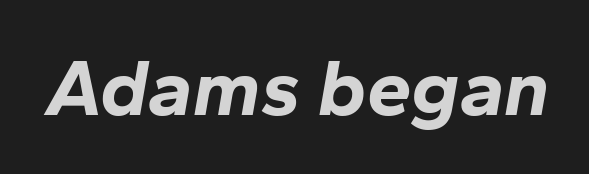
The gap between lines stays unmarked. Note the varied advance widths — an 'i' is clearly narrower than an 'm'. Italic? Definitely — the glyphs are oblique. On the weight axis this lands at bold, roughly 700. There is no visible air inserted between adjacent glyphs.
